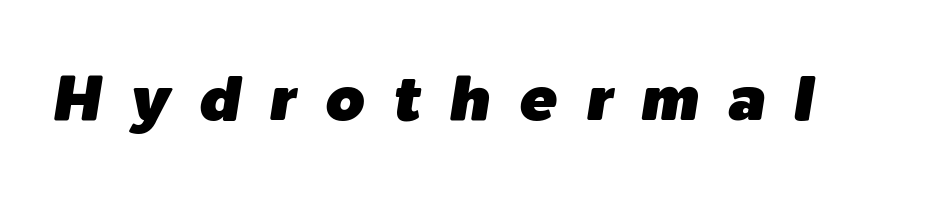
{"italic": "yes", "lean": "right", "slant_degrees": 9, "width": "normal", "stroke_contrast": "low", "x_height": "medium", "monospaced": "no", "underline": "no", "letter_spacing": "wide", "letter_spacing_em": 0.45, "glyph_px": 63}
